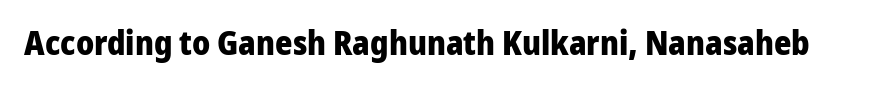
{"serif": "no", "italic": "no", "bold": "yes", "weight": "heavy", "width": "normal", "stroke_contrast": "low", "x_height": "medium", "monospaced": "no", "underline": "no", "letter_spacing": "normal", "letter_spacing_em": 0.0, "glyph_px": 33}
